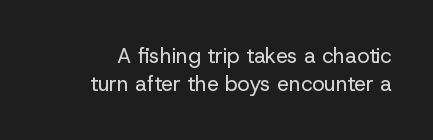
Q: Is the text bold? A: No.
Q: Is the text italic (slanted)? A: No, it is upright.
Q: Is the text underlined? A: No.
Q: Is the spacing between letters normal or unusually wide? A: Normal.
Q: Is the spacing between lines tight, normal or loose? A: Normal.
